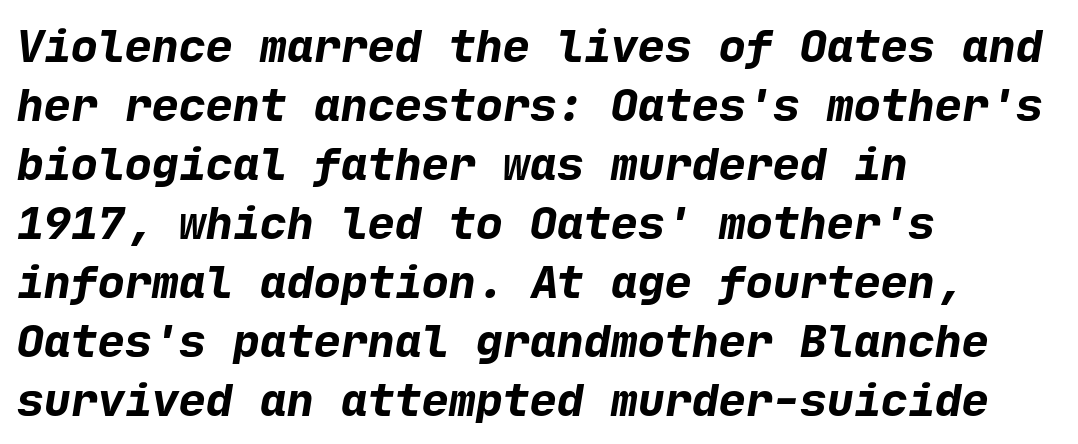
{"serif": "no", "bold": "yes", "weight": "bold", "width": "normal", "stroke_contrast": "low", "x_height": "medium", "underline": "no", "align": "left", "line_spacing": "normal", "line_spacing_ratio": 1.31, "letter_spacing": "normal", "letter_spacing_em": 0.0, "glyph_px": 45}
